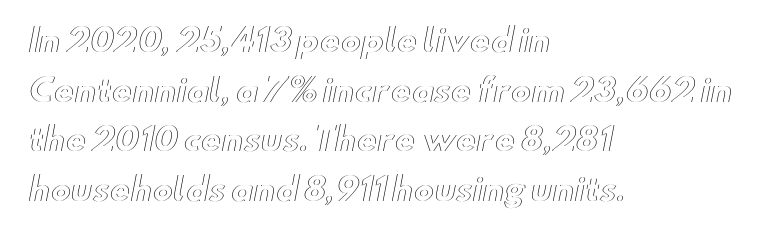
The image shows 31 px wide type; set left-aligned, normal line spacing (1.6x), normal letter spacing, not underlined; a small x-height.
